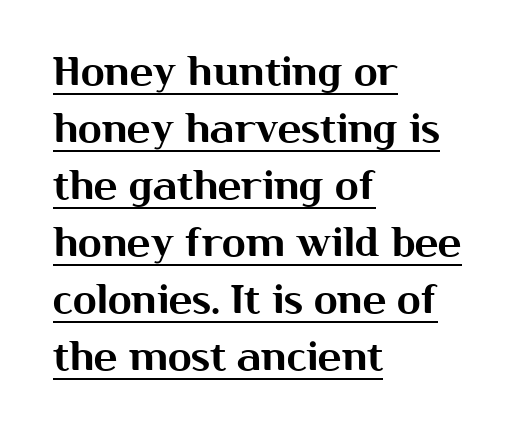
{"serif": "no", "italic": "no", "width": "normal", "stroke_contrast": "medium", "x_height": "medium", "monospaced": "no", "underline": "yes", "align": "left", "line_spacing": "normal", "line_spacing_ratio": 1.46, "letter_spacing": "normal", "letter_spacing_em": 0.0, "glyph_px": 39}
